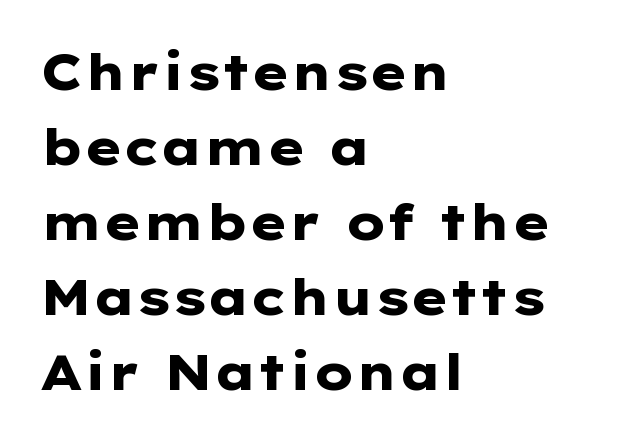
The image shows 50 px heavy, wide sans-serif type, upright; set left-aligned, normal line spacing (1.5x), normal letter spacing, not underlined; low stroke contrast and a medium x-height.
